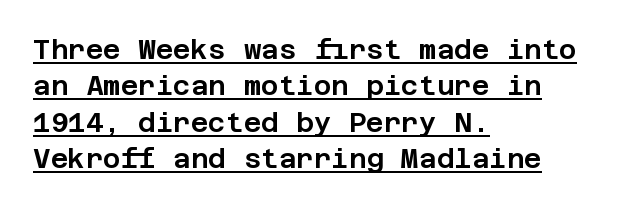
{"italic": "no", "underline": "yes", "align": "left", "line_spacing": "normal", "line_spacing_ratio": 1.35, "letter_spacing": "normal", "letter_spacing_em": 0.0, "glyph_px": 27}
